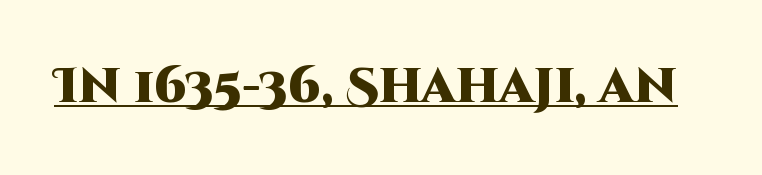
Q: Is the text bold? A: Yes.
Q: Is the text italic (slanted)? A: No, it is upright.
Q: Is the typeface a serif or a sans-serif typeface? A: Sans-serif.
Q: Is the text underlined? A: Yes.
Q: Is the spacing between letters normal or unusually wide? A: Normal.
Q: Width (condensed, normal, or wide)? A: Normal.
Q: Stroke contrast? A: High.
Q: x-height? A: Large.
Q: Monospaced? A: No.
